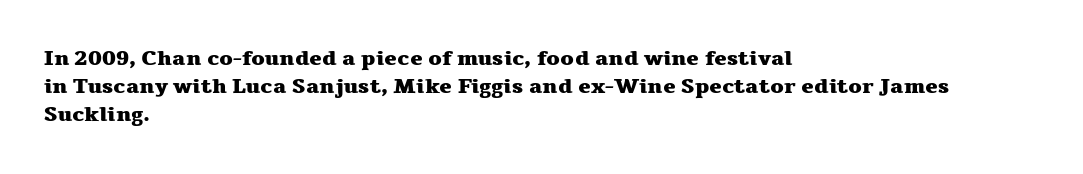
The image shows 21 px bold type, upright; set left-aligned, normal line spacing (1.34x), normal letter spacing, not underlined.
